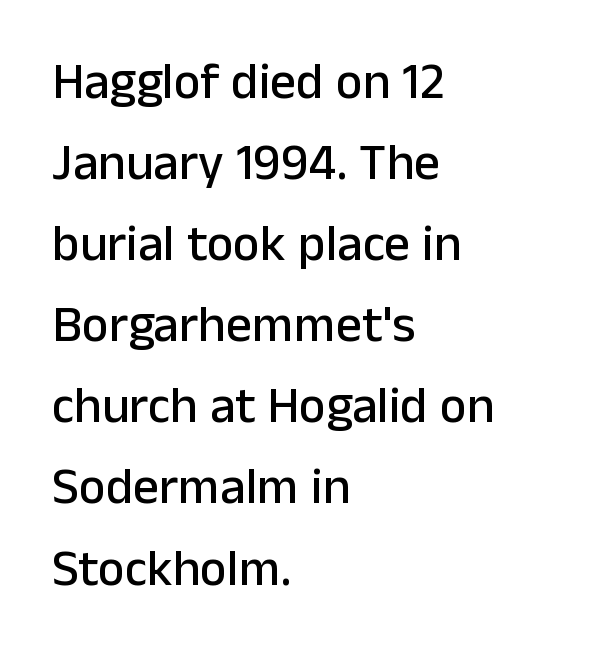
The image shows 51 px sans-serif type, upright; set left-aligned, normal line spacing (1.59x), normal letter spacing, not underlined; low stroke contrast and a medium x-height.
